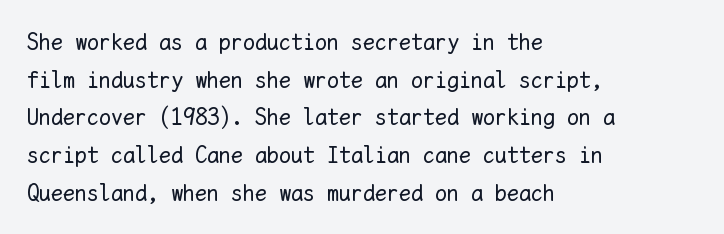
The image shows 24 px text type, upright; set left-aligned, normal line spacing (1.57x), normal letter spacing, not underlined.
